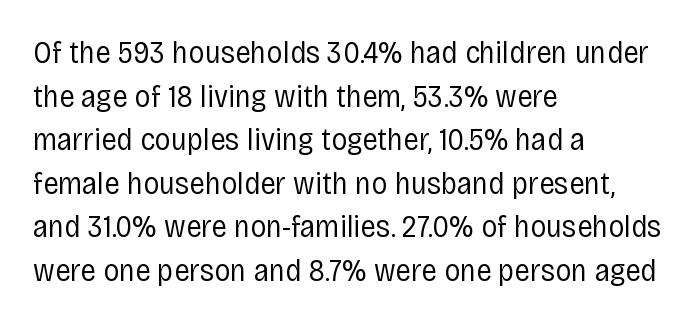
Stems here are at most as thick as an everyday book face. The leading is moderate, giving the passage an even texture. Rendered with straight, roman letterforms. Default kerning and tracking; the words read as compact shapes.
